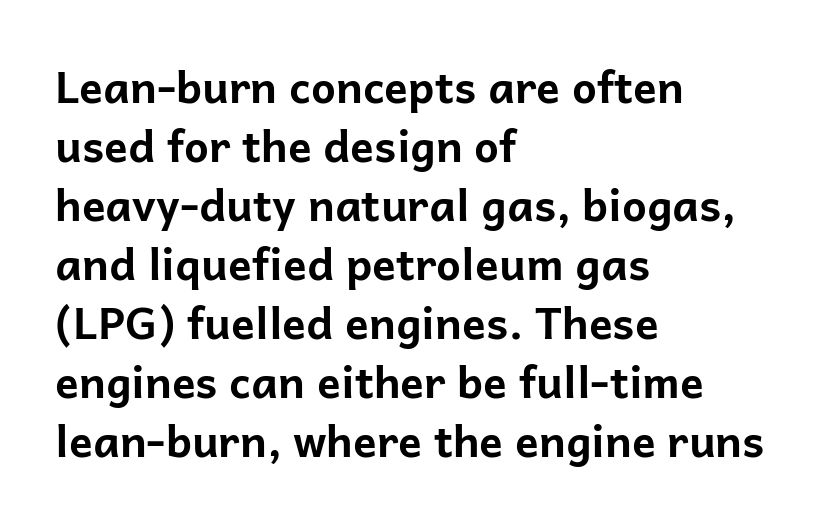
{"serif": "no", "italic": "no", "bold": "yes", "weight": "bold", "width": "normal", "stroke_contrast": "low", "x_height": "medium", "monospaced": "no", "underline": "no", "align": "left", "line_spacing": "normal", "line_spacing_ratio": 1.34, "letter_spacing": "normal", "letter_spacing_em": 0.0, "glyph_px": 44}
